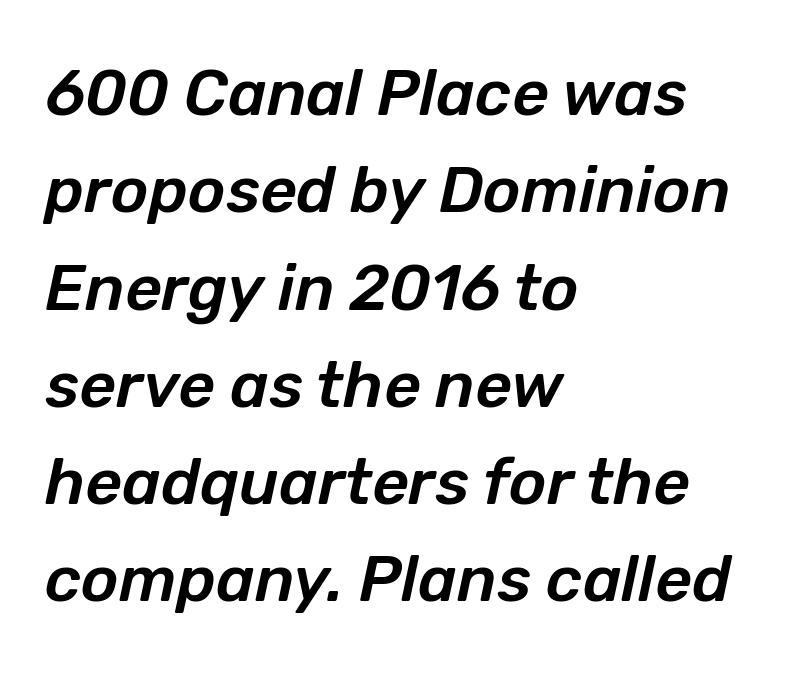
{"italic": "yes", "lean": "right", "slant_degrees": 12, "width": "normal", "stroke_contrast": "low", "x_height": "medium", "monospaced": "no", "underline": "no", "align": "left", "line_spacing": "normal", "line_spacing_ratio": 1.52, "letter_spacing": "normal", "letter_spacing_em": 0.0, "glyph_px": 64}
